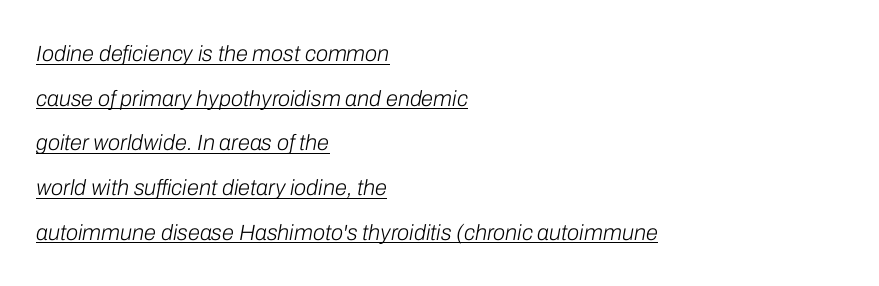
Q: Is the text bold? A: No.
Q: Is the text italic (slanted)? A: Yes, it leans right by about 10 degrees.
Q: Is the text underlined? A: Yes.
Q: How is the paragraph aligned? A: Left-aligned.
Q: Is the spacing between letters normal or unusually wide? A: Normal.
Q: Is the spacing between lines tight, normal or loose? A: Loose.
